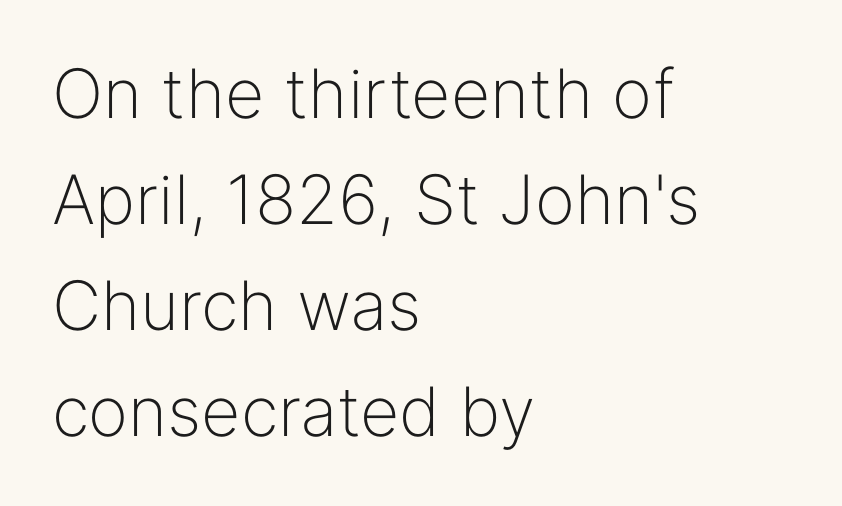
Clear beneath every line of the passage. Does extra space separate the letters? No, they use regular spacing. Do the characters align in a grid? No, the font is proportional. Weight class: somewhere from thin through regular. Characters remain perfectly vertical along every line.
